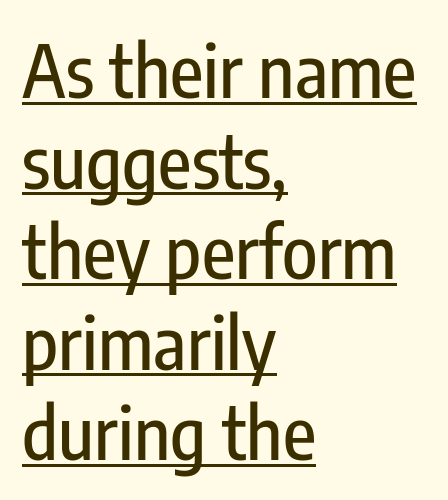
{"serif": "no", "italic": "no", "width": "condensed", "stroke_contrast": "low", "x_height": "medium", "monospaced": "no", "underline": "yes", "align": "left", "line_spacing_ratio": 1.24, "letter_spacing": "normal", "letter_spacing_em": 0.0, "glyph_px": 73}
